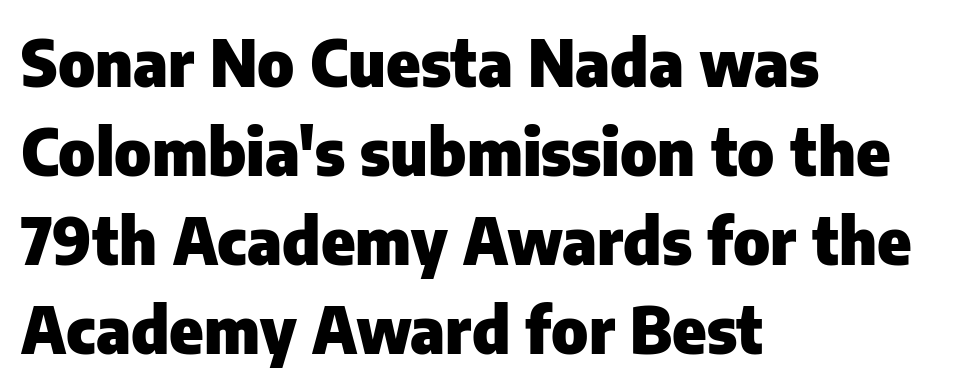
The image shows 64 px heavy sans-serif type, upright; set left-aligned, normal line spacing (1.39x), normal letter spacing, not underlined; low stroke contrast and a medium x-height.
